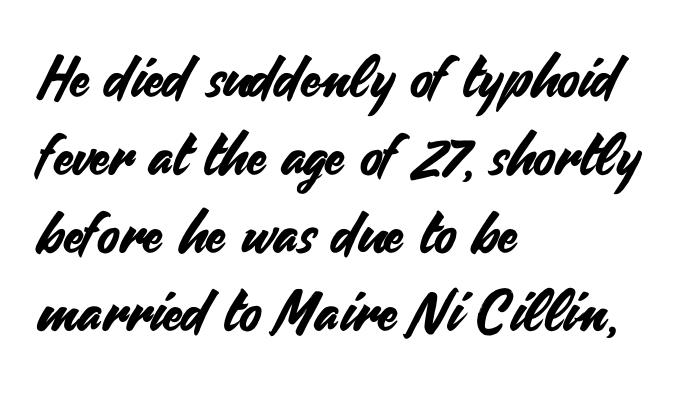
Q: Is the text italic (slanted)? A: Yes.
Q: Is the typeface a serif or a sans-serif typeface? A: Sans-serif.
Q: Is the text underlined? A: No.
Q: How is the paragraph aligned? A: Left-aligned.
Q: Is the spacing between letters normal or unusually wide? A: Normal.
Q: Is the spacing between lines tight, normal or loose? A: Normal.
Q: Width (condensed, normal, or wide)? A: Normal.
Q: Stroke contrast? A: Medium.
Q: x-height? A: Small.
Q: Monospaced? A: No.
